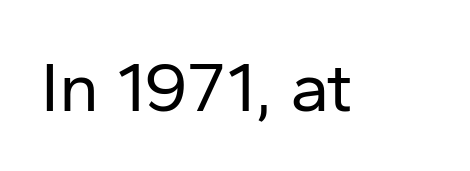
Q: Is the text bold? A: No.
Q: Is the text italic (slanted)? A: No, it is upright.
Q: Is the typeface a serif or a sans-serif typeface? A: Sans-serif.
Q: Is the text underlined? A: No.
Q: Is the spacing between letters normal or unusually wide? A: Normal.
Q: Width (condensed, normal, or wide)? A: Normal.
Q: Stroke contrast? A: Low.
Q: x-height? A: Medium.
Q: Monospaced? A: No.
